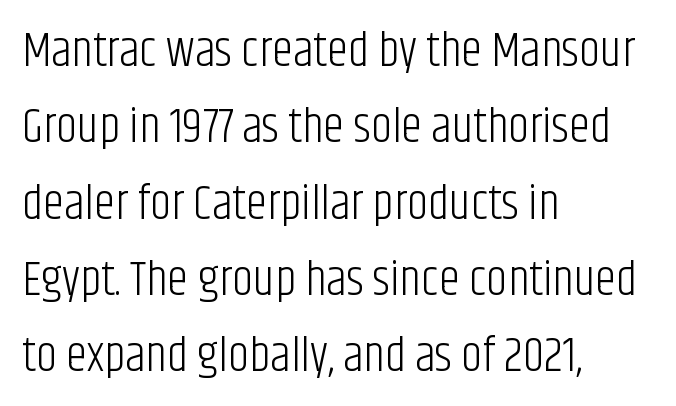
{"serif": "no", "italic": "no", "bold": "no", "weight": "light", "width": "condensed", "stroke_contrast": "low", "x_height": "large", "monospaced": "no", "underline": "no", "align": "left", "line_spacing": "normal", "line_spacing_ratio": 1.59, "letter_spacing": "normal", "letter_spacing_em": 0.0, "glyph_px": 48}
